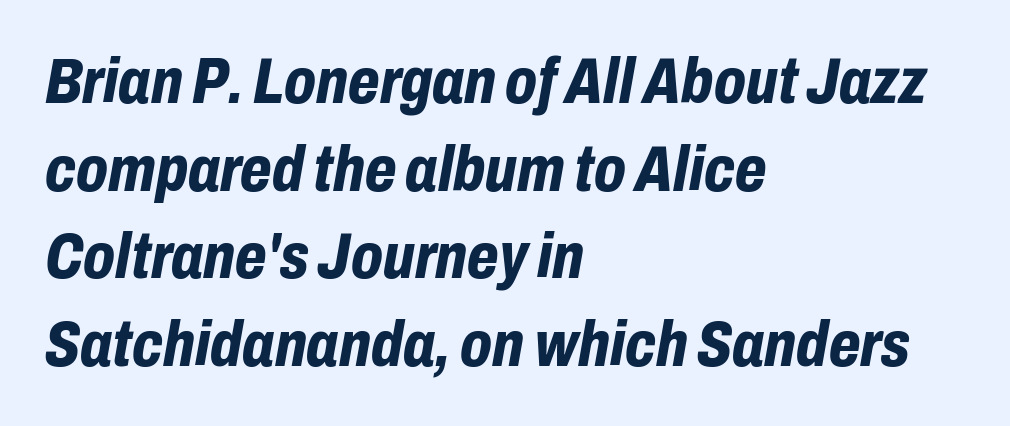
The image shows 65 px bold, condensed type, italic (leaning right); set left-aligned, normal line spacing (1.35x), normal letter spacing, not underlined; low stroke contrast and a medium x-height.
